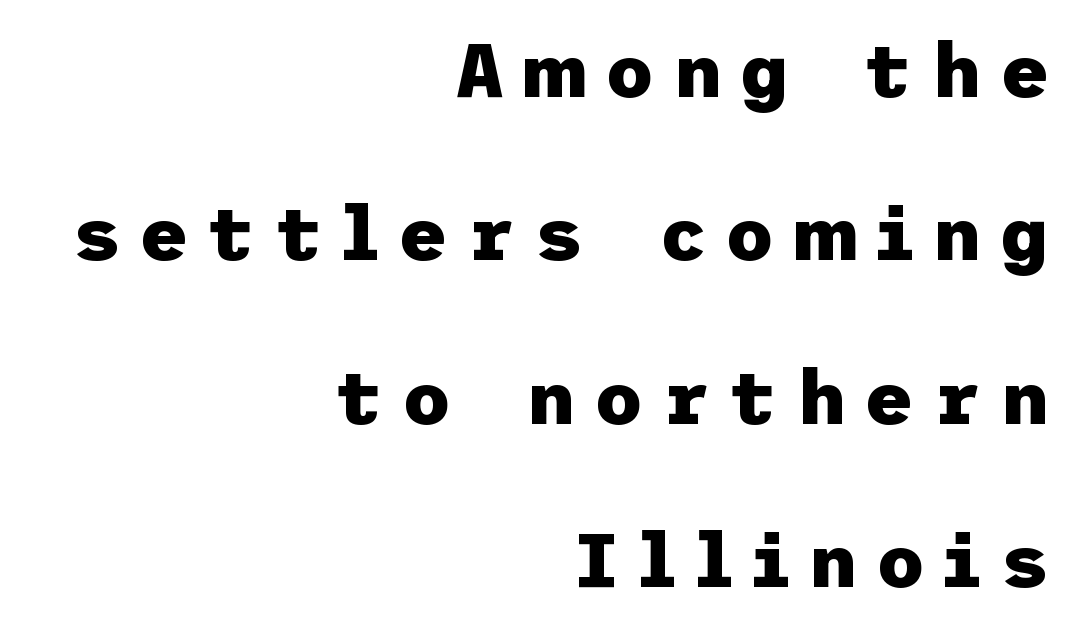
The line-height multiplier appears high, well above default. Tracking here is generous; glyphs stand well apart from one another. Right-aligned paragraph, ragged on the left. Classification — sans serif. Letters rest on an invisible, unmarked baseline. Do the letters lean? They stand straight.
